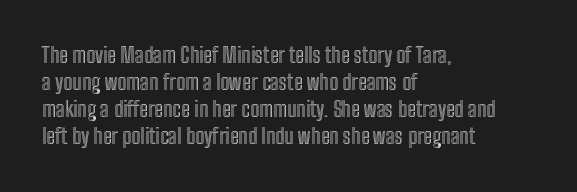
The letters stand straight up with perfectly vertical stems. Tracking here is standard; glyphs follow each other at the usual distance. Whoever set this chose a conventional vertical rhythm. The paragraph has a hard left edge and a soft right edge. Has an underline been added? It has not.
